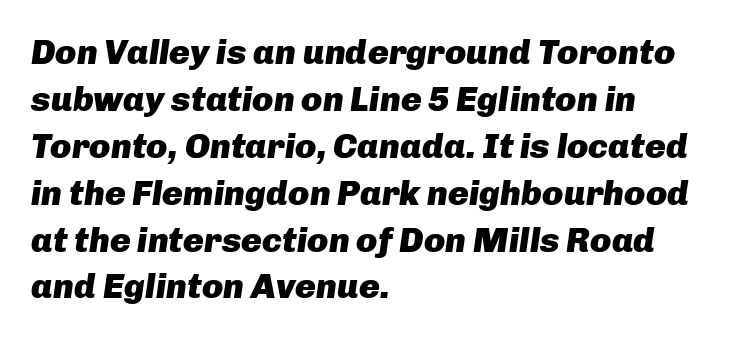
{"italic": "yes", "lean": "right", "slant_degrees": 8, "bold": "yes", "weight": "heavy", "width": "normal", "stroke_contrast": "low", "x_height": "medium", "monospaced": "no", "underline": "no", "align": "left", "line_spacing": "normal", "line_spacing_ratio": 1.34, "letter_spacing": "normal", "letter_spacing_em": 0.0, "glyph_px": 35}
